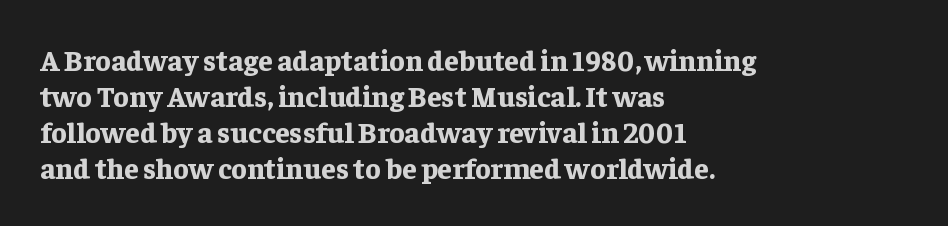
Q: Is the text bold? A: Yes.
Q: Is the text italic (slanted)? A: No, it is upright.
Q: Is the typeface a serif or a sans-serif typeface? A: Serif.
Q: Is the text underlined? A: No.
Q: How is the paragraph aligned? A: Left-aligned.
Q: Is the spacing between letters normal or unusually wide? A: Normal.
Q: Width (condensed, normal, or wide)? A: Normal.
Q: Stroke contrast? A: Low.
Q: x-height? A: Medium.
Q: Monospaced? A: No.
